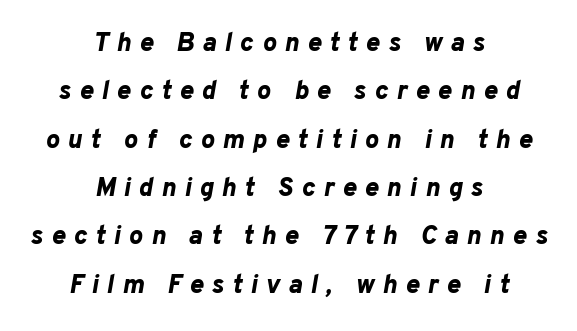
It's the slanting kind of type. Descender tails drop into unmarked territory. The letters are spread apart with noticeably loose tracking. These lines are centered, leaving both edges ragged.
